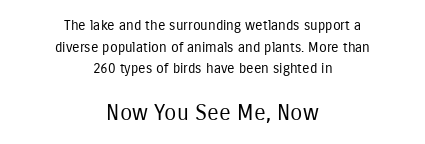
The image shows 22 px text type, upright; set centered, normal line spacing (1.54x), normal letter spacing, not underlined; the second (bottom) block is 1.57x larger.
